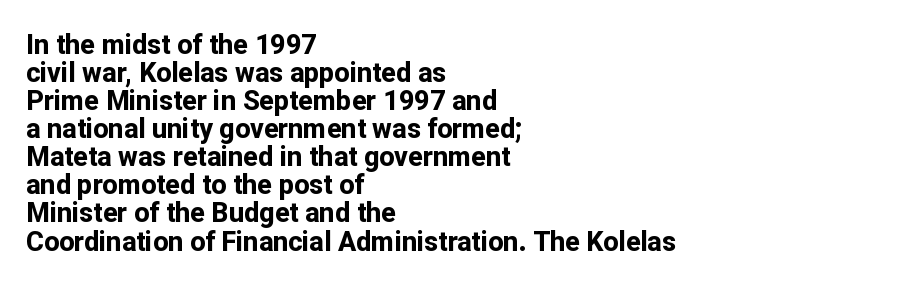
Q: Is the text bold? A: Yes.
Q: Is the text italic (slanted)? A: No, it is upright.
Q: Is the text underlined? A: No.
Q: How is the paragraph aligned? A: Left-aligned.
Q: Is the spacing between letters normal or unusually wide? A: Normal.
Q: Is the spacing between lines tight, normal or loose? A: Tight.
